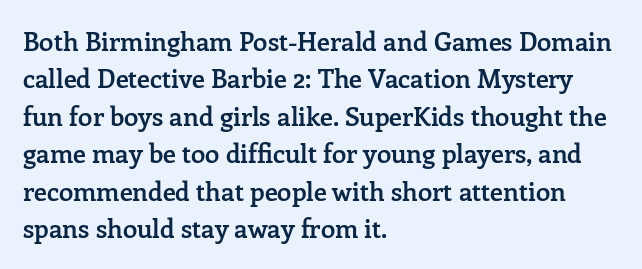
Q: Is the text bold? A: Semi-bold.
Q: Is the text italic (slanted)? A: No, it is upright.
Q: Is the text underlined? A: No.
Q: How is the paragraph aligned? A: Left-aligned.
Q: Is the spacing between letters normal or unusually wide? A: Normal.
Q: Is the spacing between lines tight, normal or loose? A: Normal.
